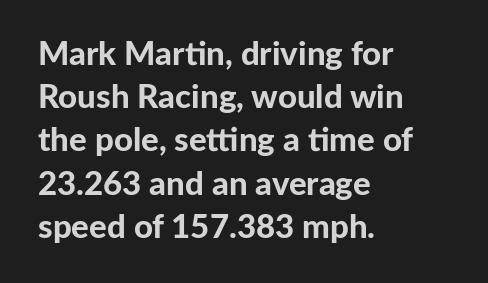
Observe the absence of serifs on each vertical stroke in this sample. Default kerning and tracking; the words read as compact shapes. Each letter keeps its own natural width here, so spacing adapts to shape. Heavy, bold letterforms.
